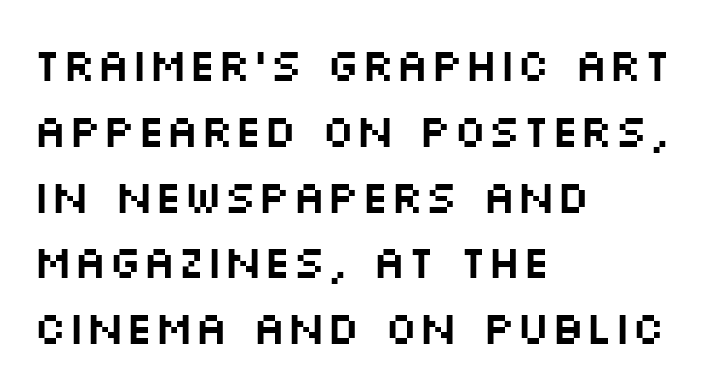
{"serif": "no", "italic": "no", "width": "wide", "stroke_contrast": "medium", "x_height": "large", "monospaced": "no", "underline": "no", "align": "left", "line_spacing": "normal", "line_spacing_ratio": 1.43, "letter_spacing": "normal", "letter_spacing_em": 0.0, "glyph_px": 46}
